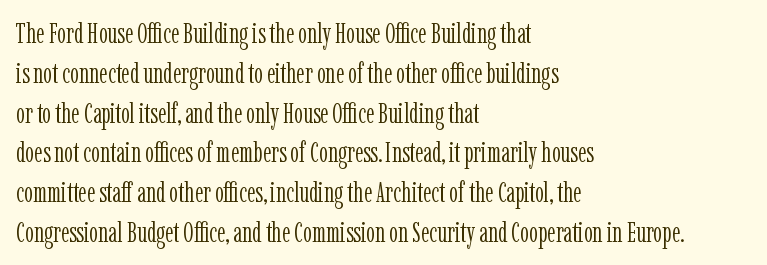
{"serif": "yes", "italic": "no", "bold": "no", "weight": "light", "width": "condensed", "stroke_contrast": "low", "x_height": "medium", "monospaced": "no", "underline": "no", "align": "left", "line_spacing": "normal", "line_spacing_ratio": 1.42, "letter_spacing": "normal", "letter_spacing_em": 0.0, "glyph_px": 28}
